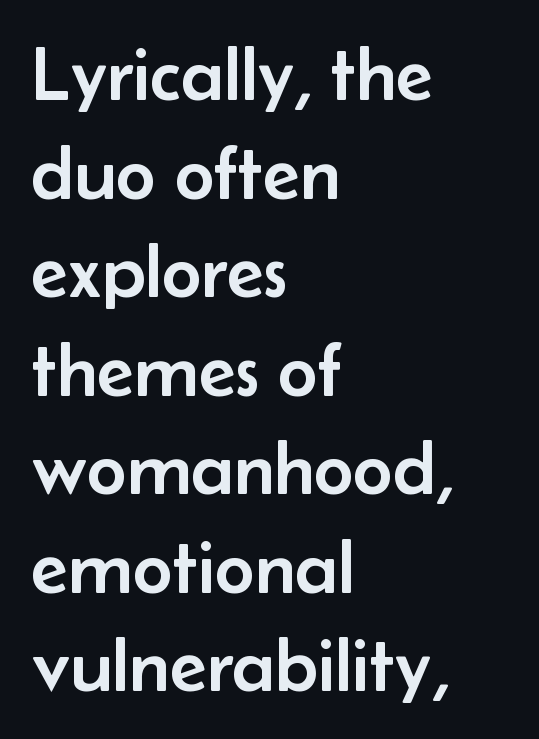
The image shows 77 px sans-serif type, upright; set left-aligned, normal line spacing (1.28x), normal letter spacing, not underlined; low stroke contrast and a small x-height.
